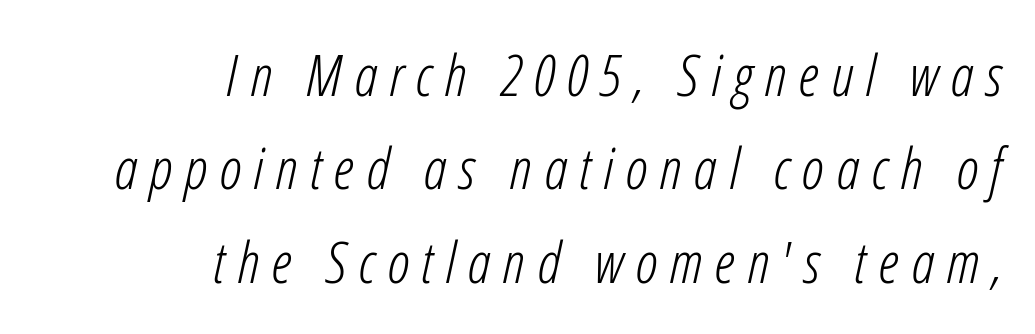
Q: Is the text bold? A: No.
Q: Is the text italic (slanted)? A: Yes, it leans right by about 12 degrees.
Q: Is the text underlined? A: No.
Q: How is the paragraph aligned? A: Right-aligned.
Q: Is the spacing between letters normal or unusually wide? A: Unusually wide.
Q: Is the spacing between lines tight, normal or loose? A: Normal.
Q: Width (condensed, normal, or wide)? A: Condensed.
Q: Stroke contrast? A: Low.
Q: x-height? A: Medium.
Q: Monospaced? A: No.
